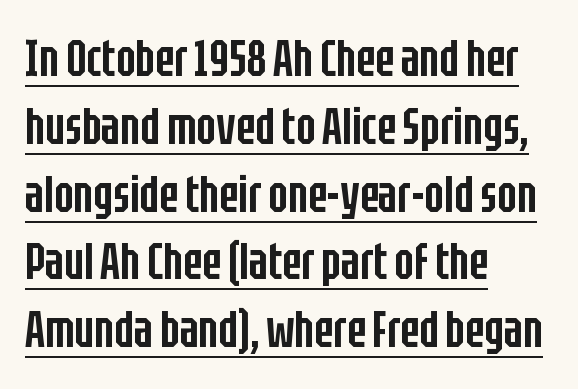
Here the designer chose a conventional face with non-uniform glyph widths. The letters carry no serifs — their stems end cleanly without finishing strokes. Typesetter's note: demi weight, one step under bold. A student would call this left alignment; a typographer would say flush left, rag right. Decoration check: the copy is underlined.
